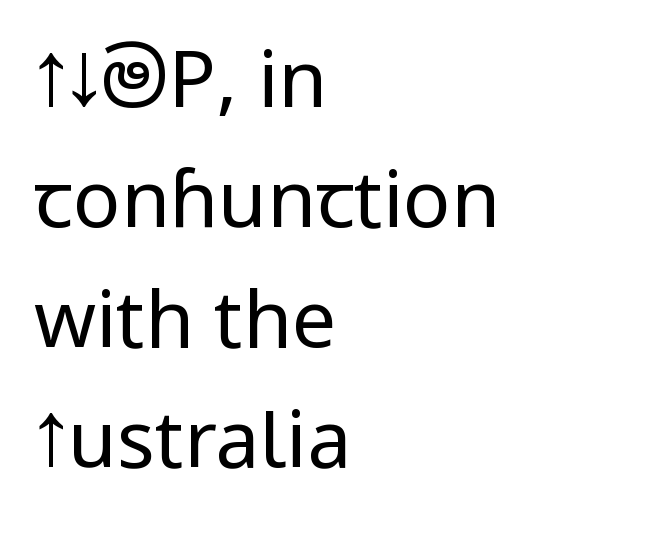
{"serif": "no", "italic": "no", "bold": "no", "weight": "regular", "width": "condensed", "stroke_contrast": "low", "x_height": "large", "monospaced": "no", "underline": "no", "align": "left", "line_spacing": "normal", "line_spacing_ratio": 1.52, "letter_spacing": "normal", "letter_spacing_em": 0.0, "glyph_px": 79}
